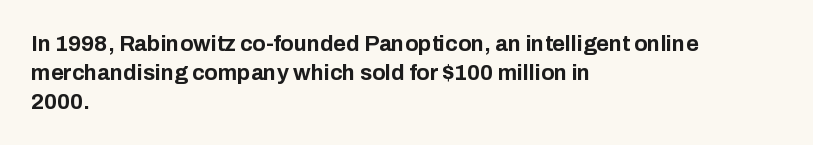
The image shows 22 px bold type, upright; set left-aligned, normal line spacing (1.31x), normal letter spacing, not underlined.
